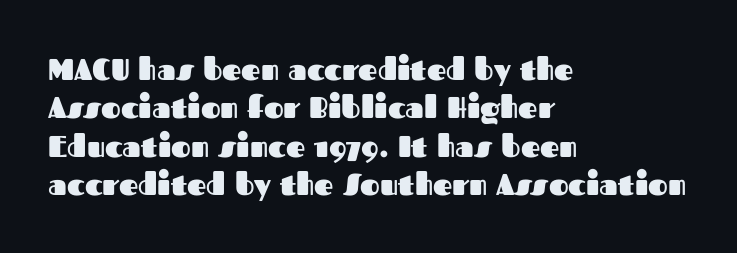
The image shows 30 px heavy sans-serif type, upright; set left-aligned, normal line spacing (1.28x), normal letter spacing, not underlined; medium stroke contrast and a medium x-height.
